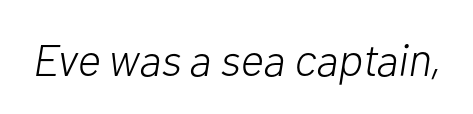
{"italic": "yes", "lean": "right", "slant_degrees": 10, "bold": "no", "weight": "light", "width": "normal", "stroke_contrast": "low", "x_height": "medium", "monospaced": "no", "underline": "no", "letter_spacing": "normal", "letter_spacing_em": 0.0, "glyph_px": 45}
